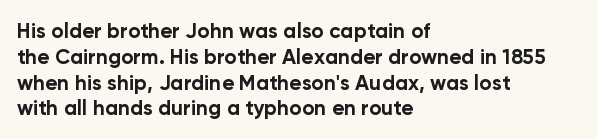
Q: Is the text bold? A: Yes.
Q: Is the text italic (slanted)? A: No, it is upright.
Q: Is the text underlined? A: No.
Q: How is the paragraph aligned? A: Left-aligned.
Q: Is the spacing between letters normal or unusually wide? A: Normal.
